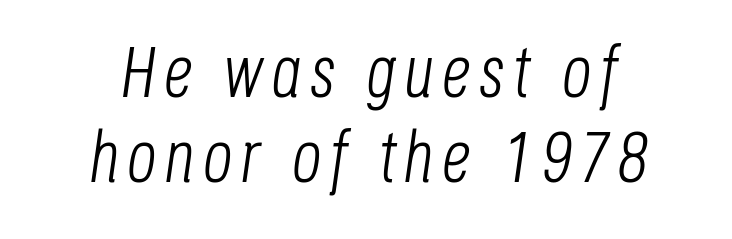
{"italic": "yes", "lean": "right", "slant_degrees": 8, "bold": "no", "weight": "light", "width": "condensed", "stroke_contrast": "low", "x_height": "large", "monospaced": "no", "underline": "no", "line_spacing_ratio": 1.17, "glyph_px": 73}
